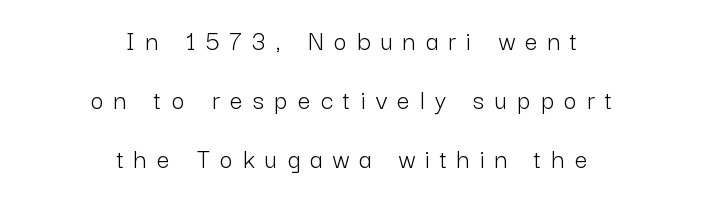
Q: Is the text bold? A: No.
Q: Is the text italic (slanted)? A: No, it is upright.
Q: Is the typeface a serif or a sans-serif typeface? A: Sans-serif.
Q: Is the text underlined? A: No.
Q: How is the paragraph aligned? A: Centered.
Q: Is the spacing between letters normal or unusually wide? A: Unusually wide.
Q: Is the spacing between lines tight, normal or loose? A: Loose.
Q: Width (condensed, normal, or wide)? A: Normal.
Q: Stroke contrast? A: Low.
Q: x-height? A: Medium.
Q: Monospaced? A: No.
